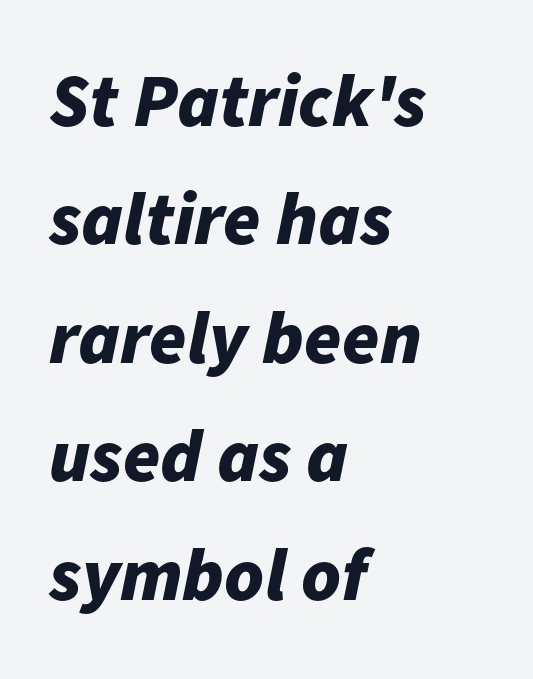
Q: Is the text bold? A: Yes.
Q: Is the text italic (slanted)? A: Yes, it leans right by about 11 degrees.
Q: Is the text underlined? A: No.
Q: How is the paragraph aligned? A: Left-aligned.
Q: Is the spacing between letters normal or unusually wide? A: Normal.
Q: Is the spacing between lines tight, normal or loose? A: Normal.
Q: Width (condensed, normal, or wide)? A: Normal.
Q: Stroke contrast? A: Low.
Q: x-height? A: Medium.
Q: Monospaced? A: No.
